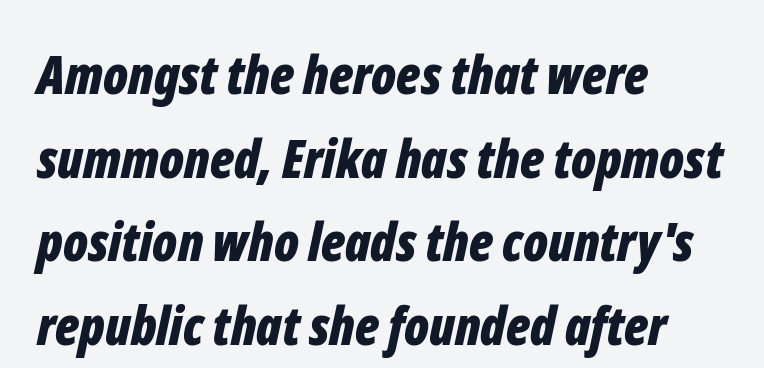
{"italic": "yes", "lean": "right", "slant_degrees": 12, "bold": "yes", "weight": "bold", "width": "condensed", "stroke_contrast": "low", "x_height": "medium", "monospaced": "no", "underline": "no", "align": "left", "line_spacing": "normal", "line_spacing_ratio": 1.58, "letter_spacing": "normal", "letter_spacing_em": 0.0, "glyph_px": 53}
